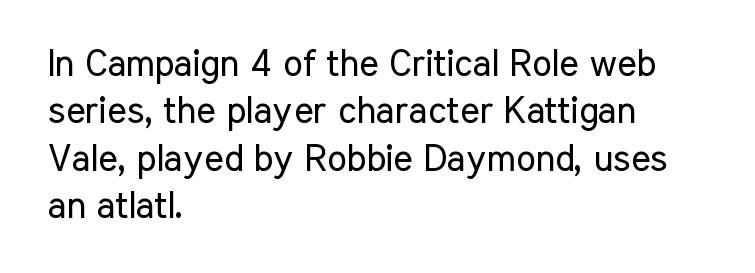
The image shows 37 px regular-weight, condensed sans-serif type, upright; set left-aligned, normal line spacing (1.28x), normal letter spacing, not underlined; low stroke contrast and a medium x-height.
